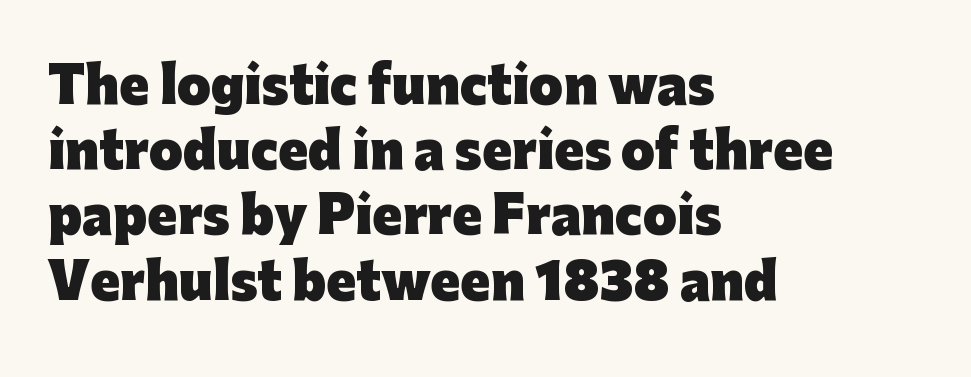
{"serif": "no", "italic": "no", "bold": "yes", "weight": "heavy", "width": "normal", "stroke_contrast": "low", "x_height": "medium", "monospaced": "no", "underline": "no", "align": "left", "line_spacing": "normal", "line_spacing_ratio": 1.33, "letter_spacing": "normal", "letter_spacing_em": 0.0, "glyph_px": 49}
